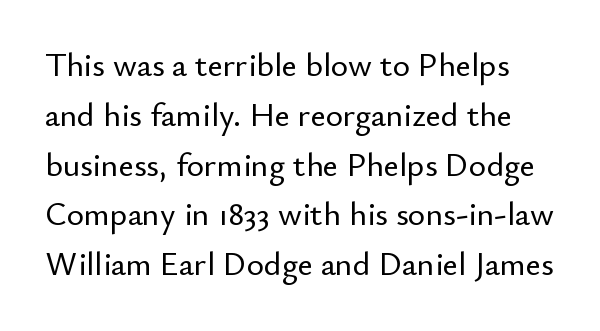
Q: Is the text italic (slanted)? A: No, it is upright.
Q: Is the typeface a serif or a sans-serif typeface? A: Sans-serif.
Q: Is the text underlined? A: No.
Q: Is the spacing between letters normal or unusually wide? A: Normal.
Q: Is the spacing between lines tight, normal or loose? A: Normal.
Q: Width (condensed, normal, or wide)? A: Normal.
Q: Stroke contrast? A: Low.
Q: x-height? A: Small.
Q: Monospaced? A: No.
